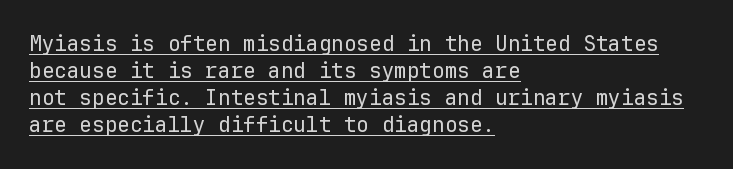
Teacher's note: observe the even left margin — that is flush-left alignment. Notice how the stems are strictly vertical — no italics here. In designer terms, the underline attribute is active on this setting. A typesetter would call this leading conventional body-copy spacing.
